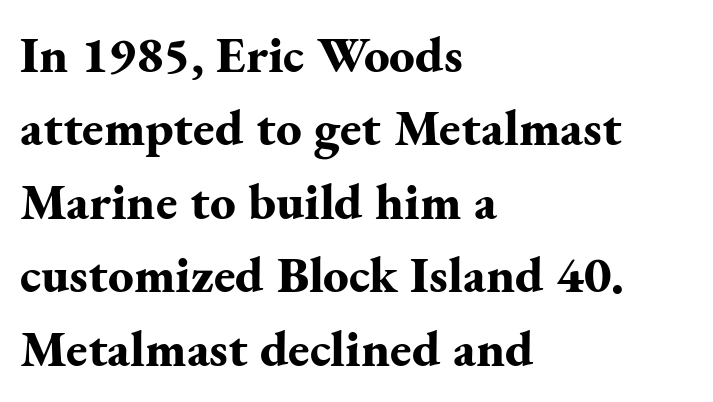
Q: Is the text bold? A: Yes.
Q: Is the text italic (slanted)? A: No, it is upright.
Q: Is the typeface a serif or a sans-serif typeface? A: Serif.
Q: Is the text underlined? A: No.
Q: How is the paragraph aligned? A: Left-aligned.
Q: Is the spacing between letters normal or unusually wide? A: Normal.
Q: Is the spacing between lines tight, normal or loose? A: Normal.
Q: Width (condensed, normal, or wide)? A: Normal.
Q: Stroke contrast? A: Medium.
Q: x-height? A: Small.
Q: Monospaced? A: No.
